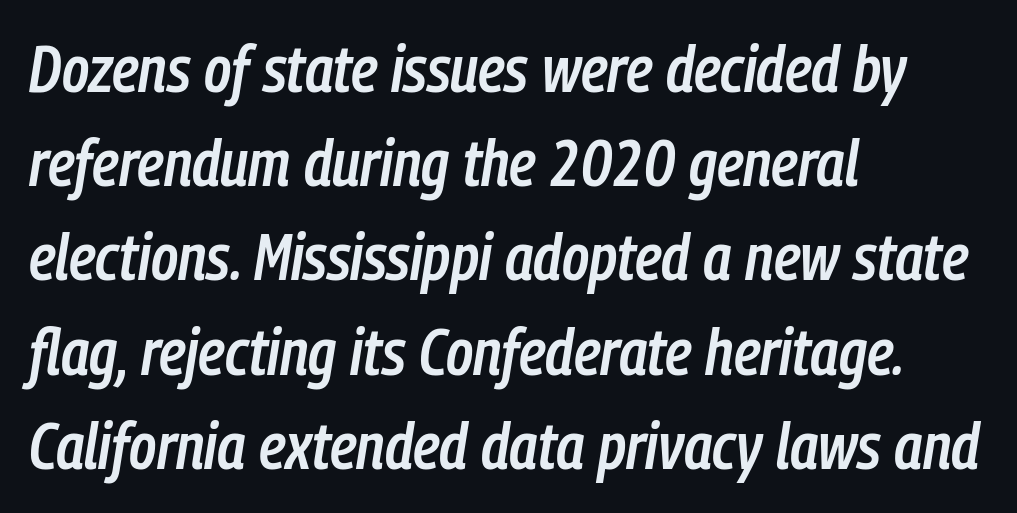
{"italic": "yes", "lean": "right", "slant_degrees": 9, "bold": "semi", "weight": "semibold", "width": "condensed", "stroke_contrast": "low", "x_height": "medium", "monospaced": "no", "underline": "no", "align": "left", "line_spacing": "normal", "line_spacing_ratio": 1.45, "letter_spacing": "normal", "letter_spacing_em": 0.0, "glyph_px": 65}
